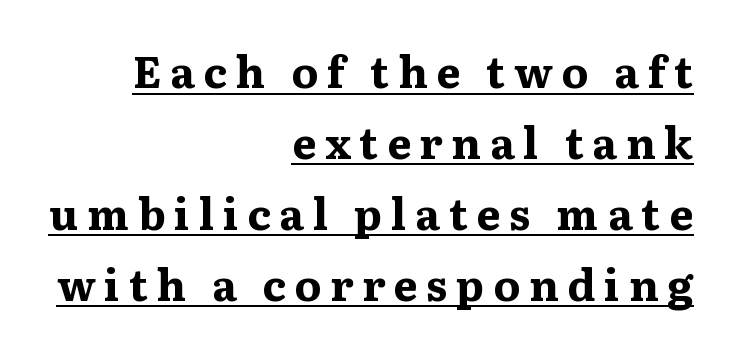
The image shows 43 px bold, wide serif type, upright; set right-aligned, normal line spacing (1.65x), unusually wide letter spacing (+0.2 em), underlined; medium stroke contrast and a medium x-height.
